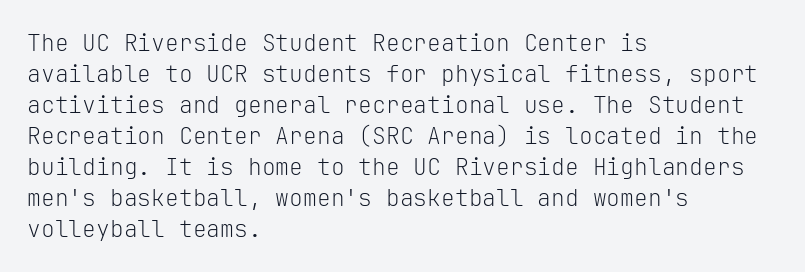
Q: Is the text bold? A: No.
Q: Is the text italic (slanted)? A: No, it is upright.
Q: Is the text underlined? A: No.
Q: How is the paragraph aligned? A: Left-aligned.
Q: Is the spacing between letters normal or unusually wide? A: Normal.
Q: Is the spacing between lines tight, normal or loose? A: Normal.
